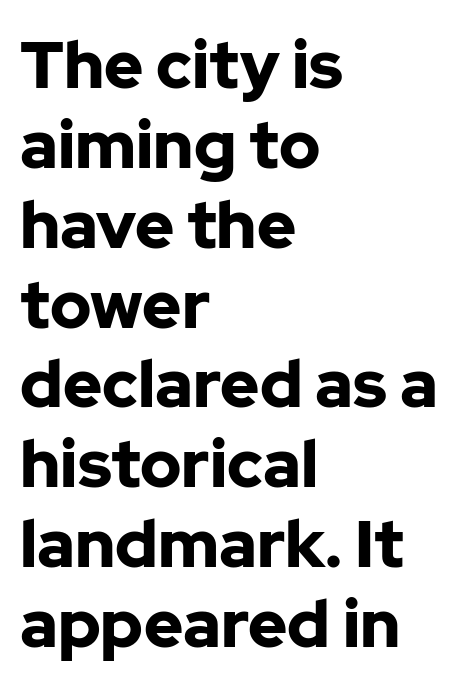
Q: Is the text bold? A: Yes.
Q: Is the text italic (slanted)? A: No, it is upright.
Q: Is the typeface a serif or a sans-serif typeface? A: Sans-serif.
Q: Is the text underlined? A: No.
Q: How is the paragraph aligned? A: Left-aligned.
Q: Is the spacing between letters normal or unusually wide? A: Normal.
Q: Width (condensed, normal, or wide)? A: Normal.
Q: Stroke contrast? A: Low.
Q: x-height? A: Medium.
Q: Monospaced? A: No.
